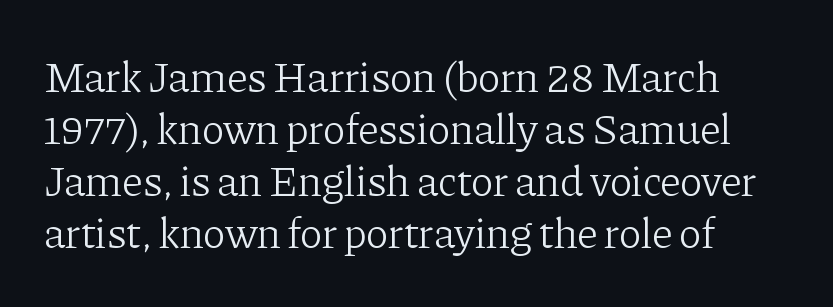
The image shows 43 px light serif type, upright; set line spacing 1.21x, normal letter spacing, not underlined; low stroke contrast and a medium x-height.
